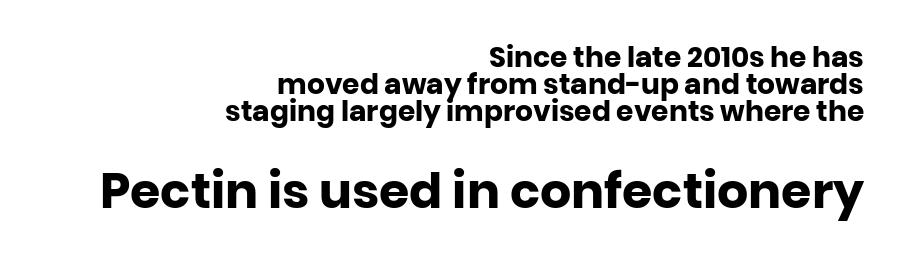
The image shows 49 px heavy sans-serif type, upright; set right-aligned, tight line spacing (0.96x), normal letter spacing, not underlined; the second (bottom) block is 1.75x larger; low stroke contrast and a large x-height.
